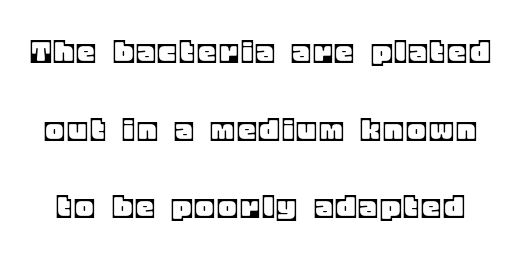
Q: Is the text italic (slanted)? A: No, it is upright.
Q: Is the text underlined? A: No.
Q: Is the spacing between lines tight, normal or loose? A: Loose.
Q: Width (condensed, normal, or wide)? A: Normal.
Q: x-height? A: Large.
Q: Monospaced? A: No.
